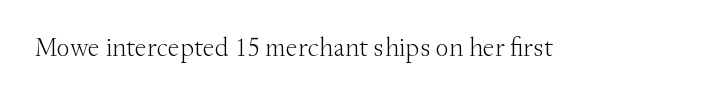
{"italic": "no", "bold": "no", "underline": "no", "letter_spacing": "normal", "letter_spacing_em": 0.0, "glyph_px": 27}
